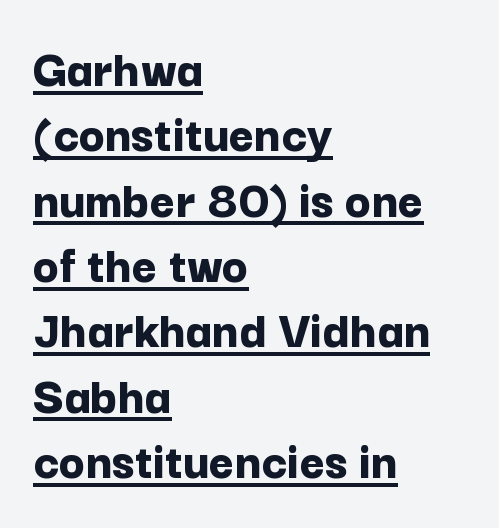
Q: Is the text bold? A: Yes.
Q: Is the text italic (slanted)? A: No, it is upright.
Q: Is the typeface a serif or a sans-serif typeface? A: Sans-serif.
Q: Is the text underlined? A: Yes.
Q: How is the paragraph aligned? A: Left-aligned.
Q: Is the spacing between letters normal or unusually wide? A: Normal.
Q: Width (condensed, normal, or wide)? A: Normal.
Q: Stroke contrast? A: Low.
Q: x-height? A: Medium.
Q: Monospaced? A: No.
